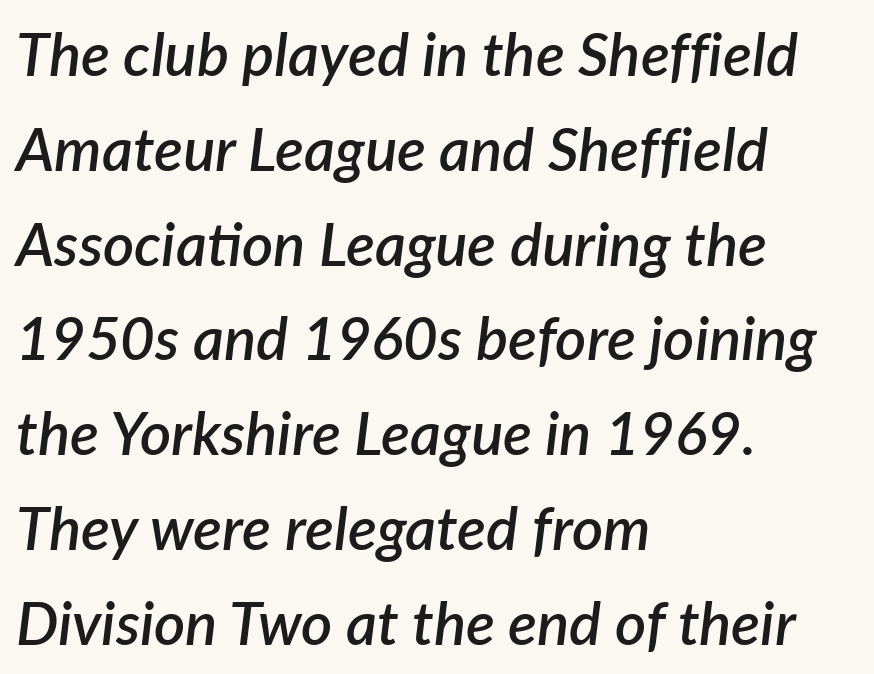
The image shows 60 px semibold type, italic (leaning right); set left-aligned, normal line spacing (1.58x), normal letter spacing, not underlined; low stroke contrast and a medium x-height.
